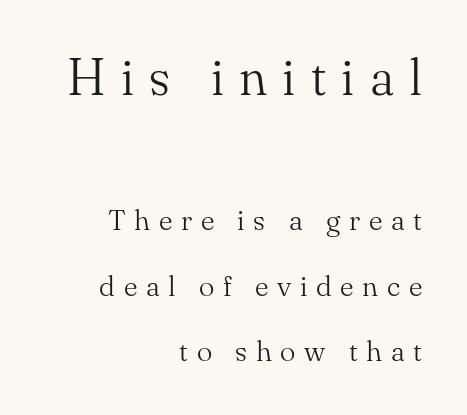
Posture: straight, roman, zero tilt. Loose tracking; the words dissolve into strings of separated letters. Stems and bowls with no extra thickness — not bold. This sample uses a serif face. Descenders are the only things crossing below the line. The designer dialed line spacing up above the default.
